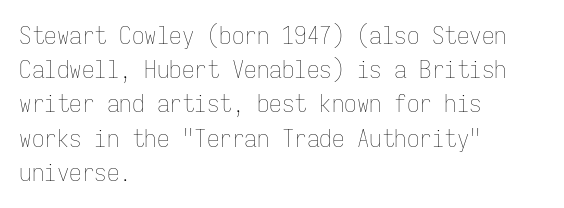
The image shows 25 px text type, upright; set left-aligned, normal line spacing (1.37x), normal letter spacing, not underlined.
